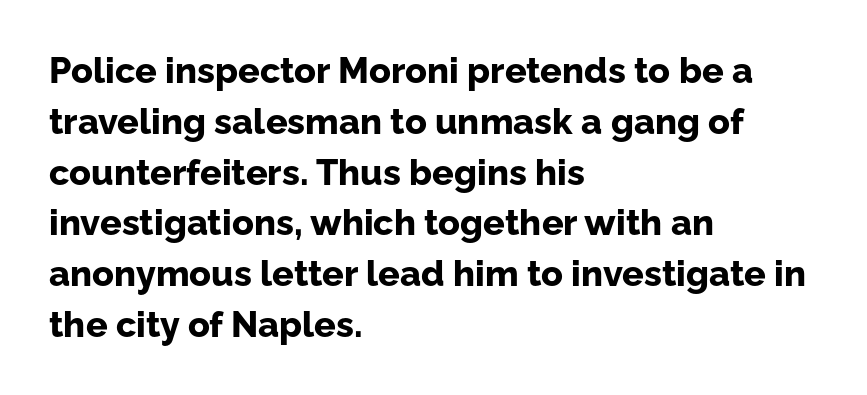
Q: Is the text bold? A: Yes.
Q: Is the text italic (slanted)? A: No, it is upright.
Q: Is the typeface a serif or a sans-serif typeface? A: Sans-serif.
Q: Is the text underlined? A: No.
Q: How is the paragraph aligned? A: Left-aligned.
Q: Is the spacing between letters normal or unusually wide? A: Normal.
Q: Is the spacing between lines tight, normal or loose? A: Normal.
Q: Width (condensed, normal, or wide)? A: Normal.
Q: Stroke contrast? A: Low.
Q: x-height? A: Medium.
Q: Monospaced? A: No.
